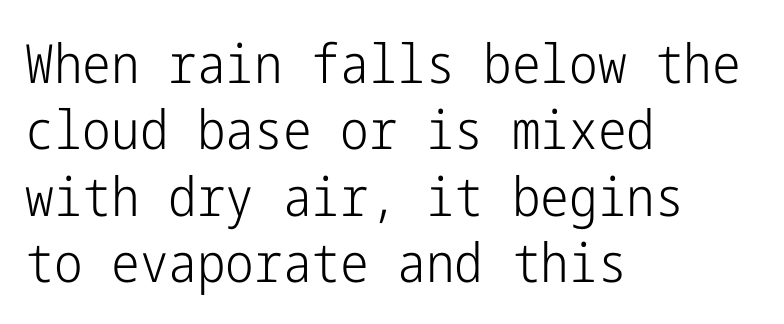
The strip under each line holds only bare page. These lines keep a tight, regular rhythm from letter to letter. Horizontally, the lines are justified to the leading edge only. You can tell from the bare stems that sans-serif type was used. Think standard paragraph weight, or any step lighter than that. Tall strokes in this sample are plumb rather than angled.
